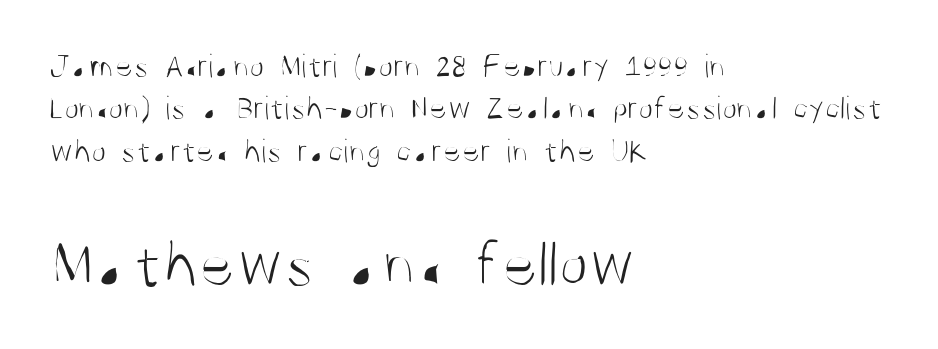
The letters advance in unequal steps, a hallmark of proportional type. This rendering leaves character spacing at its baseline value. This block has exactly the height ordinary leading produces. Bold? No — there's no thickening of the strokes.
